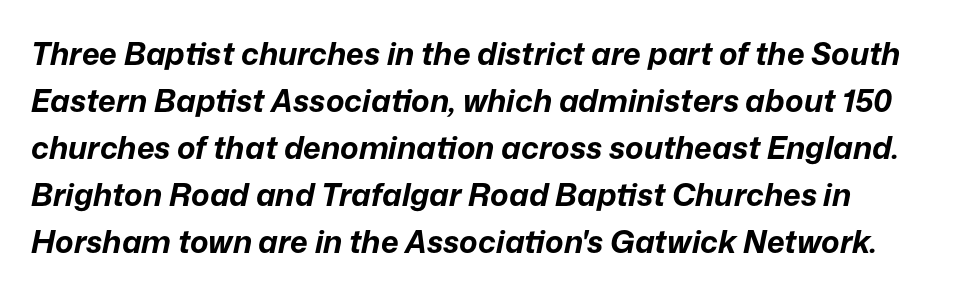
{"italic": "yes", "lean": "right", "slant_degrees": 12, "bold": "yes", "weight": "bold", "width": "normal", "stroke_contrast": "low", "x_height": "medium", "monospaced": "no", "underline": "no", "align": "left", "line_spacing": "normal", "line_spacing_ratio": 1.52, "letter_spacing": "normal", "letter_spacing_em": 0.0, "glyph_px": 31}
